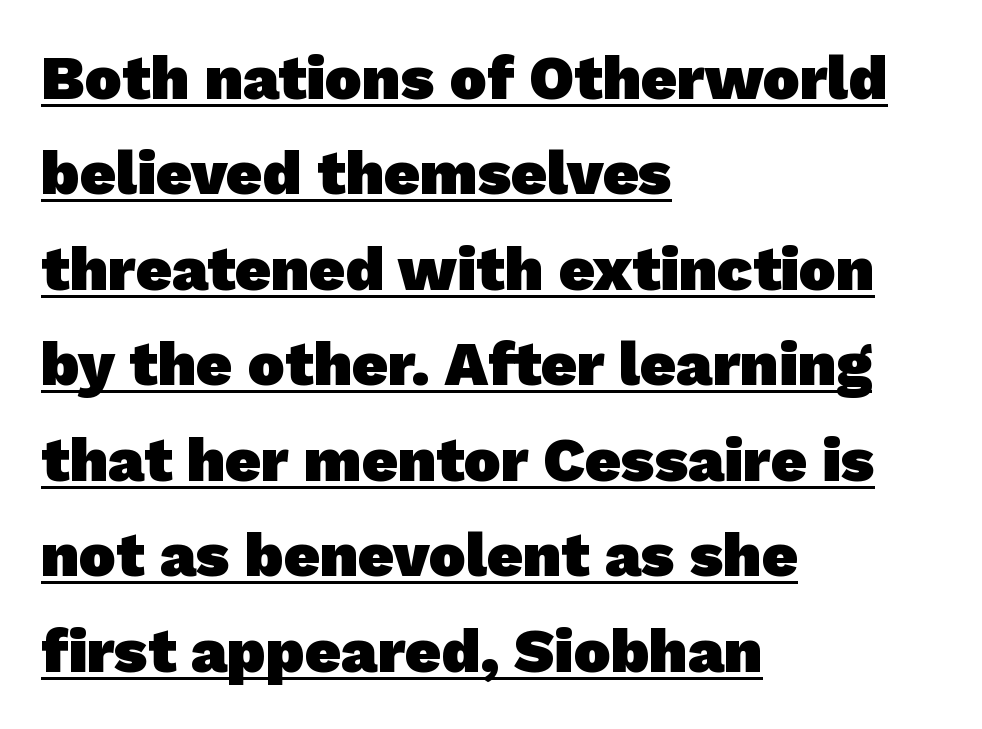
{"serif": "no", "bold": "yes", "weight": "heavy", "width": "normal", "stroke_contrast": "low", "x_height": "medium", "monospaced": "no", "underline": "yes", "align": "left", "line_spacing": "normal", "line_spacing_ratio": 1.54, "letter_spacing": "normal", "letter_spacing_em": 0.0, "glyph_px": 62}
